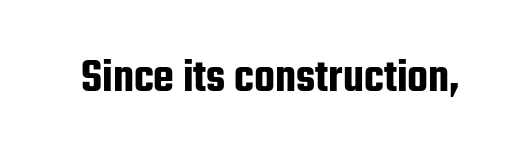
The image shows 48 px condensed sans-serif type, upright; set normal letter spacing, not underlined; low stroke contrast and a medium x-height.
